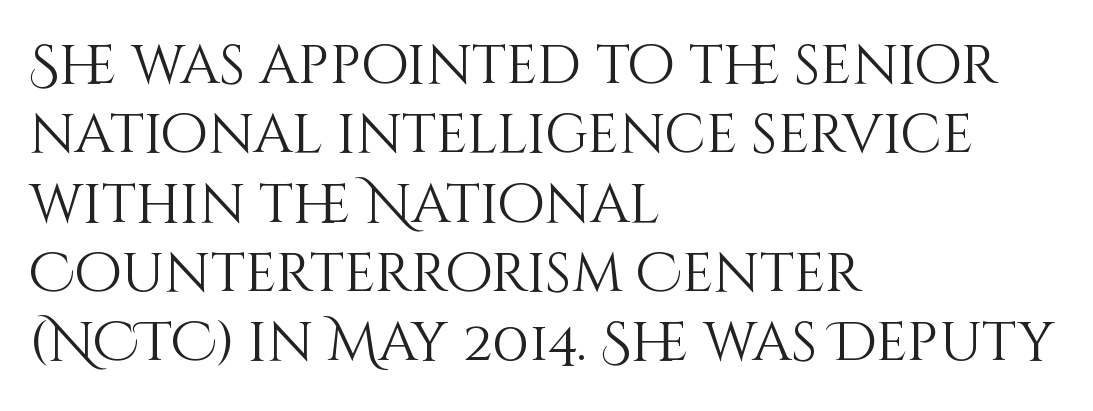
Letters rest on an invisible, unmarked baseline. The rows are spaced the way most documents space them. In terms of posture, this sample is upright. Weight: not bold — regular or lighter. In terms of letterspacing, this is plain default setting. Notice how the passage keeps a crisp vertical edge on the left only.
